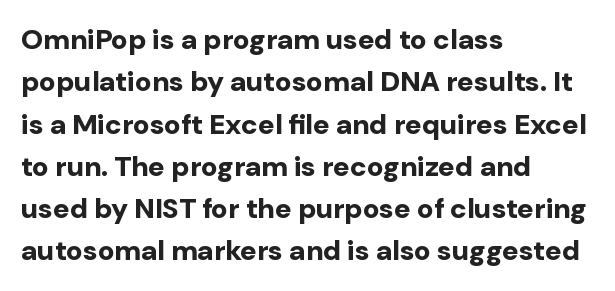
Underline: absent. Students, note that the glyphs here touch the page at normal intervals. This rendering employs a face without finishing strokes, i.e., a sans-serif. Vertical strokes here are truly vertical. Here the designer chose a conventional face with non-uniform glyph widths. This rendering uses left alignment, leaving the right contour irregular.
